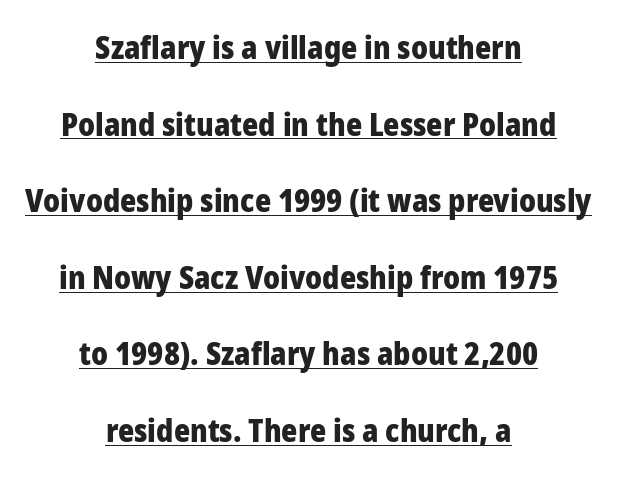
Q: Is the text bold? A: Yes.
Q: Is the text italic (slanted)? A: No, it is upright.
Q: Is the typeface a serif or a sans-serif typeface? A: Sans-serif.
Q: Is the text underlined? A: Yes.
Q: How is the paragraph aligned? A: Centered.
Q: Is the spacing between letters normal or unusually wide? A: Normal.
Q: Is the spacing between lines tight, normal or loose? A: Loose.
Q: Width (condensed, normal, or wide)? A: Normal.
Q: Stroke contrast? A: Low.
Q: x-height? A: Medium.
Q: Monospaced? A: No.
